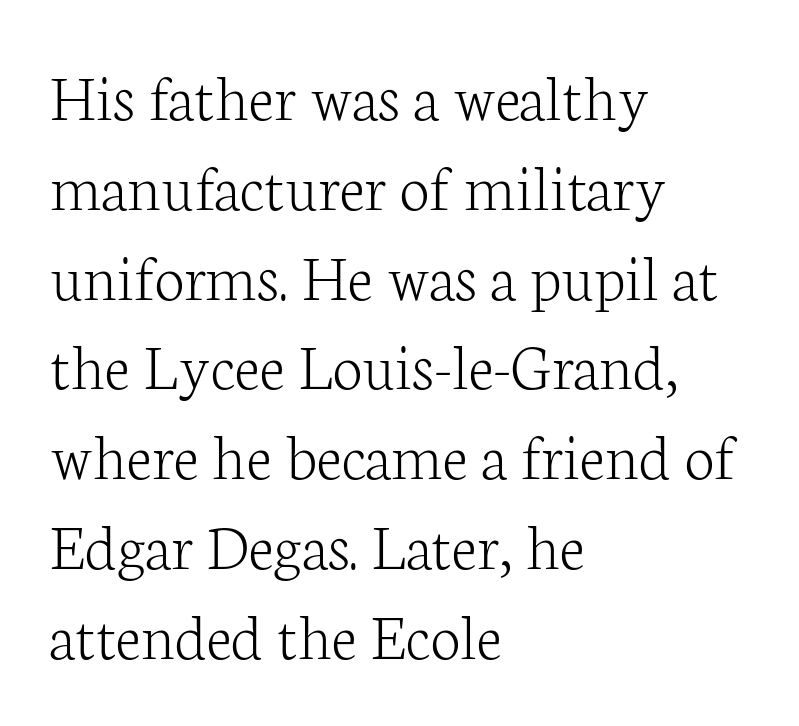
Q: Is the text bold? A: No.
Q: Is the text italic (slanted)? A: No, it is upright.
Q: Is the typeface a serif or a sans-serif typeface? A: Serif.
Q: Is the text underlined? A: No.
Q: How is the paragraph aligned? A: Left-aligned.
Q: Is the spacing between letters normal or unusually wide? A: Normal.
Q: Is the spacing between lines tight, normal or loose? A: Normal.
Q: Width (condensed, normal, or wide)? A: Normal.
Q: Stroke contrast? A: Low.
Q: x-height? A: Medium.
Q: Monospaced? A: No.
